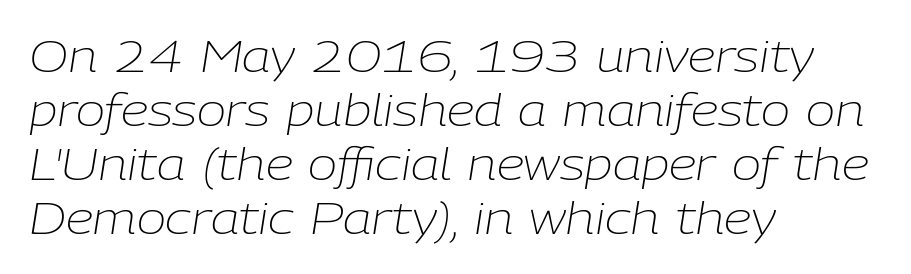
Q: Is the text bold? A: No.
Q: Is the text italic (slanted)? A: Yes, it leans right by about 9 degrees.
Q: Is the text underlined? A: No.
Q: How is the paragraph aligned? A: Left-aligned.
Q: Is the spacing between letters normal or unusually wide? A: Normal.
Q: Width (condensed, normal, or wide)? A: Normal.
Q: Stroke contrast? A: Low.
Q: x-height? A: Medium.
Q: Monospaced? A: No.
